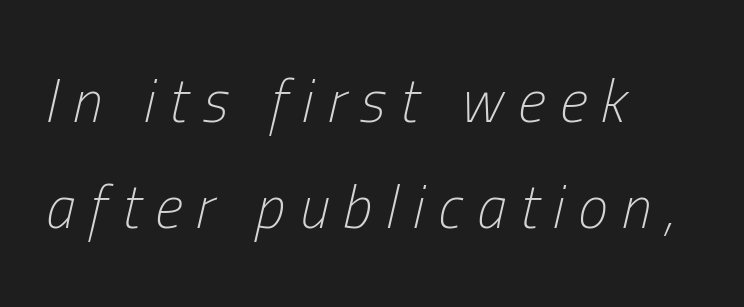
{"italic": "yes", "lean": "right", "slant_degrees": 13, "bold": "no", "weight": "light", "width": "condensed", "stroke_contrast": "low", "x_height": "medium", "monospaced": "no", "underline": "no", "align": "left", "line_spacing_ratio": 1.77, "letter_spacing": "wide", "letter_spacing_em": 0.24, "glyph_px": 60}
